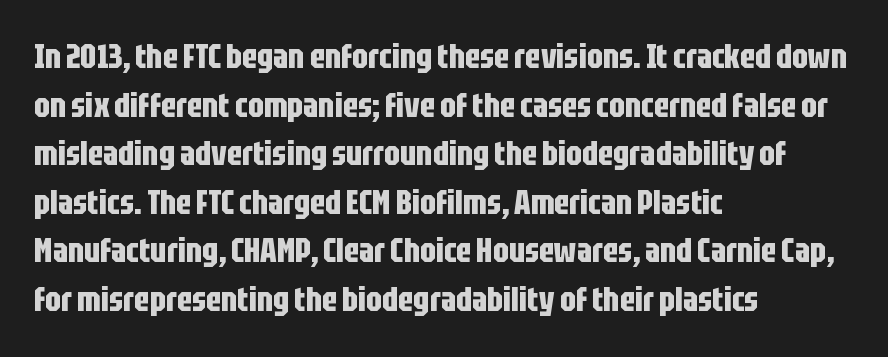
Q: Is the text bold? A: Yes.
Q: Is the text italic (slanted)? A: No, it is upright.
Q: Is the typeface a serif or a sans-serif typeface? A: Sans-serif.
Q: Is the text underlined? A: No.
Q: How is the paragraph aligned? A: Left-aligned.
Q: Is the spacing between letters normal or unusually wide? A: Normal.
Q: Is the spacing between lines tight, normal or loose? A: Normal.
Q: Width (condensed, normal, or wide)? A: Condensed.
Q: Stroke contrast? A: Low.
Q: x-height? A: Large.
Q: Monospaced? A: No.
